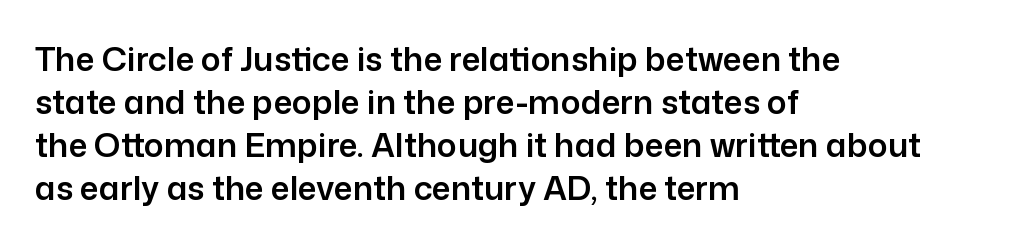
Q: Is the text italic (slanted)? A: No, it is upright.
Q: Is the typeface a serif or a sans-serif typeface? A: Sans-serif.
Q: Is the text underlined? A: No.
Q: How is the paragraph aligned? A: Left-aligned.
Q: Is the spacing between letters normal or unusually wide? A: Normal.
Q: Is the spacing between lines tight, normal or loose? A: Normal.
Q: Width (condensed, normal, or wide)? A: Normal.
Q: Stroke contrast? A: Low.
Q: x-height? A: Medium.
Q: Monospaced? A: No.
